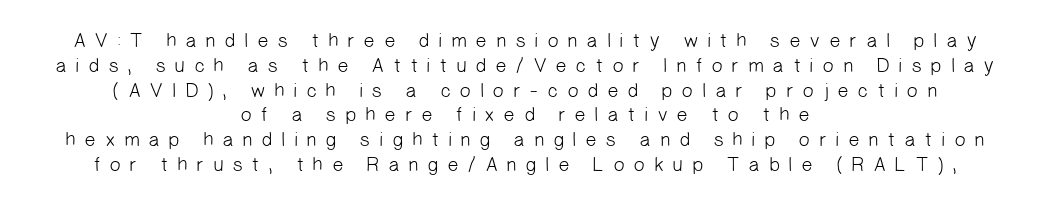
{"bold": "no", "underline": "no", "align": "center", "line_spacing_ratio": 1.24, "letter_spacing": "wide", "letter_spacing_em": 0.41, "glyph_px": 20}
